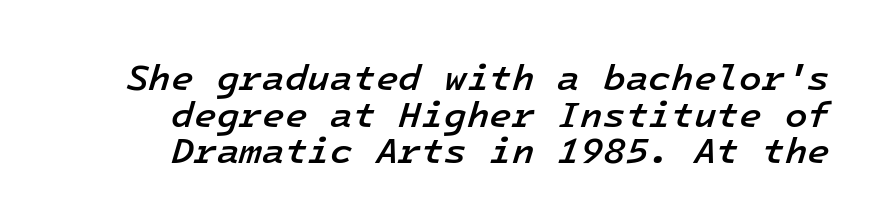
{"italic": "yes", "lean": "right", "slant_degrees": 16, "bold": "semi", "weight": "semibold", "width": "normal", "stroke_contrast": "low", "x_height": "medium", "monospaced": "yes", "underline": "no", "align": "right", "line_spacing": "tight", "line_spacing_ratio": 0.99, "letter_spacing": "normal", "letter_spacing_em": 0.0, "glyph_px": 37}
